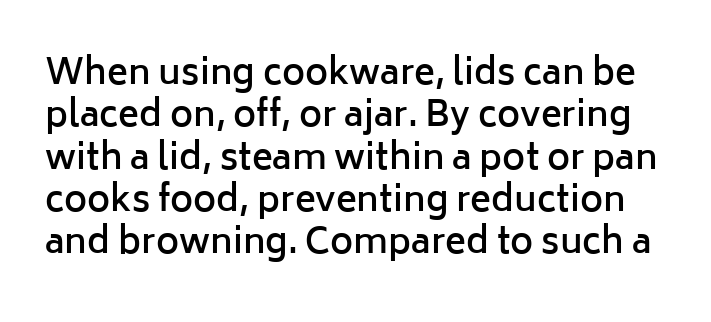
Q: Is the text bold? A: Semi-bold.
Q: Is the text italic (slanted)? A: No, it is upright.
Q: Is the typeface a serif or a sans-serif typeface? A: Sans-serif.
Q: Is the text underlined? A: No.
Q: Is the spacing between letters normal or unusually wide? A: Normal.
Q: Width (condensed, normal, or wide)? A: Normal.
Q: Stroke contrast? A: Low.
Q: x-height? A: Medium.
Q: Monospaced? A: No.
